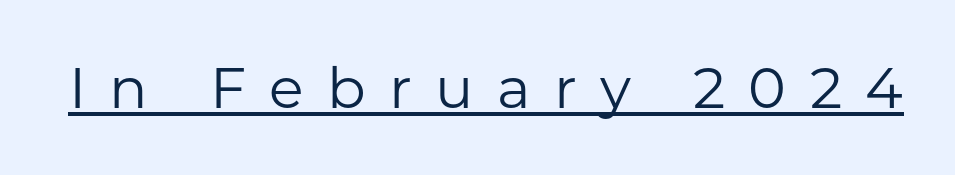
{"serif": "no", "italic": "no", "bold": "no", "weight": "regular", "width": "normal", "stroke_contrast": "low", "x_height": "medium", "monospaced": "no", "underline": "yes", "letter_spacing": "wide", "letter_spacing_em": 0.41, "glyph_px": 57}
